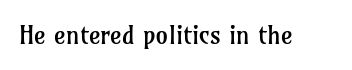
Q: Is the text bold? A: No.
Q: Is the text italic (slanted)? A: No, it is upright.
Q: Is the text underlined? A: No.
Q: Is the spacing between letters normal or unusually wide? A: Normal.
